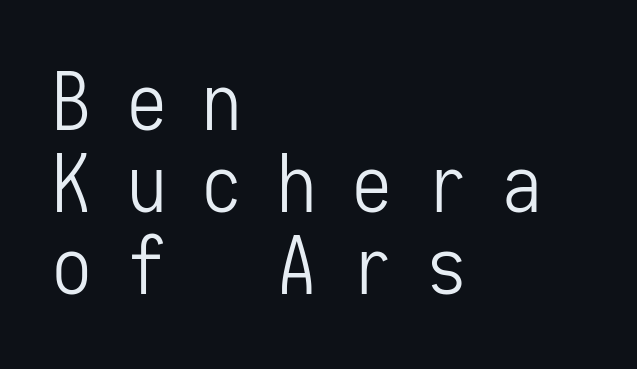
The image shows 79 px light, condensed sans-serif type, upright, monospaced; set left-aligned, tight line spacing (1.04x), unusually wide letter spacing (+0.45 em), not underlined; low stroke contrast and a medium x-height.
